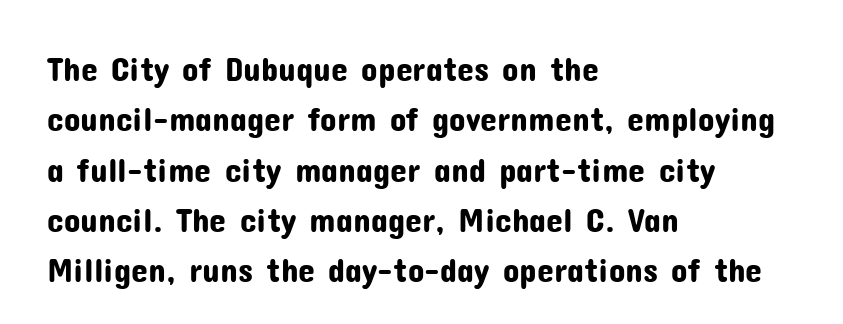
The glyphs in this specimen are sans serif. These lines stack with their left ends in a neat column. Clear beneath every line of the passage. This is roman type, the default non-slanted kind.
